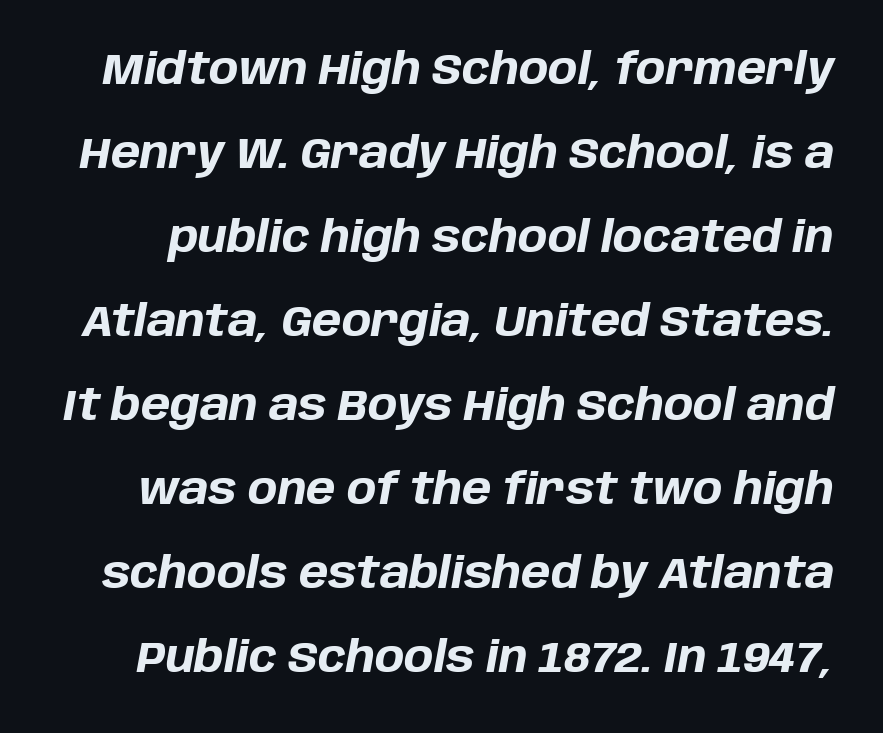
{"italic": "yes", "lean": "right", "slant_degrees": 10, "bold": "yes", "weight": "bold", "width": "normal", "stroke_contrast": "low", "x_height": "large", "monospaced": "no", "underline": "no", "line_spacing": "loose", "line_spacing_ratio": 1.91, "letter_spacing": "normal", "letter_spacing_em": 0.0, "glyph_px": 44}
